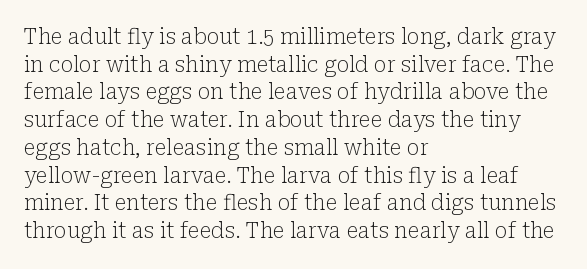
Every stem runs plumb, perpendicular to the baseline. Leftover space on each line is placed entirely after the last word. Check the space under the baseline: it is left empty. This reads as an unemphasized weight, regular at the heaviest. Caption: standard tracking, unaltered.
